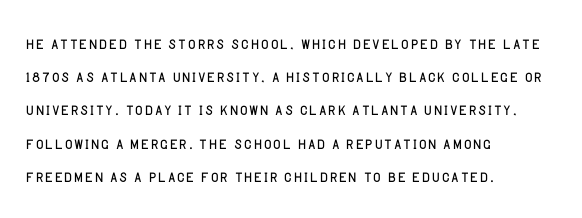
The face looks like a standard text weight, possibly lighter. Short and long lines alike share a common starting point at left. Vertically, the passage feels balanced, rows spaced as you'd expect. A bare baseline throughout the passage. Here the glyphs are tracked normally, forming tight word shapes.
